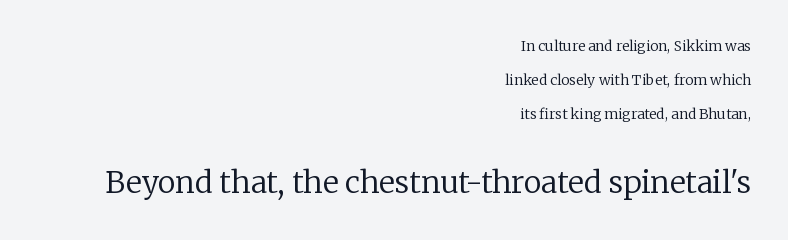
{"serif": "yes", "italic": "no", "bold": "no", "weight": "regular", "width": "normal", "stroke_contrast": "low", "x_height": "medium", "monospaced": "no", "underline": "no", "align": "right", "line_spacing": "loose", "line_spacing_ratio": 2.43, "letter_spacing": "normal", "letter_spacing_em": 0.0, "larger_block": "second", "size_ratio": 2.14, "glyph_px": 30}
